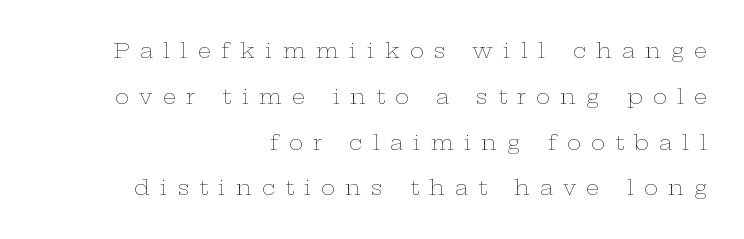
{"italic": "no", "bold": "no", "underline": "no", "align": "right", "line_spacing": "loose", "line_spacing_ratio": 2.18, "letter_spacing": "wide", "letter_spacing_em": 0.49, "glyph_px": 21}
